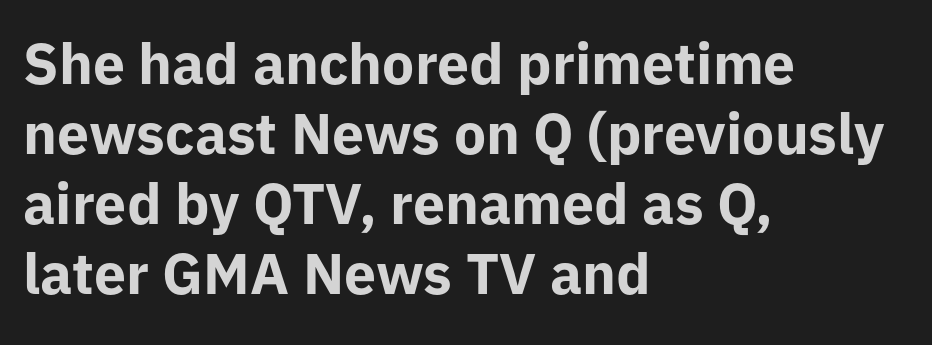
Q: Is the text bold? A: Yes.
Q: Is the text italic (slanted)? A: No, it is upright.
Q: Is the typeface a serif or a sans-serif typeface? A: Sans-serif.
Q: Is the text underlined? A: No.
Q: How is the paragraph aligned? A: Left-aligned.
Q: Is the spacing between letters normal or unusually wide? A: Normal.
Q: Width (condensed, normal, or wide)? A: Normal.
Q: Stroke contrast? A: Low.
Q: x-height? A: Medium.
Q: Monospaced? A: No.
